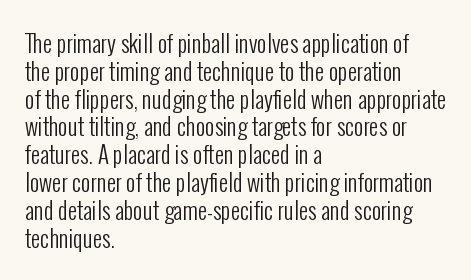
Italic: no, the glyphs are upright roman. Typeset ragged right — the left edge is the straight one. The gaps between neighbouring characters are ordinary and unremarkable. No letter is thick-stroked: the sample isn't bold. Lines of text with bare space underneath.
